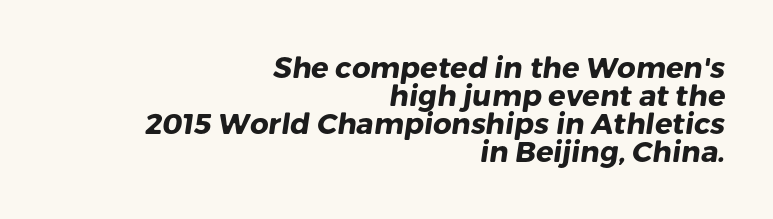
The face used here is a sans, in the tradition of grotesques and geometrics. Where is the straight margin? On the right. What stands out about the letter spacing? Nothing — it is the standard amount. In terms of weight, the rendering is a true, heavy bold. You could not count columns in this text — the font is proportionally spaced.
